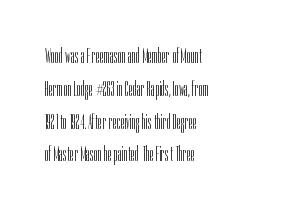
{"italic": "no", "bold": "no", "underline": "no", "align": "left", "line_spacing": "normal", "line_spacing_ratio": 1.56, "letter_spacing": "normal", "letter_spacing_em": 0.0, "glyph_px": 21}
